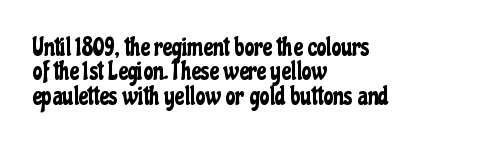
The letters stand upright; this is a roman face. A typesetter would call this zero additional tracking. Line beginnings align vertically; line endings do not. This rendering features lettering with no underline.
